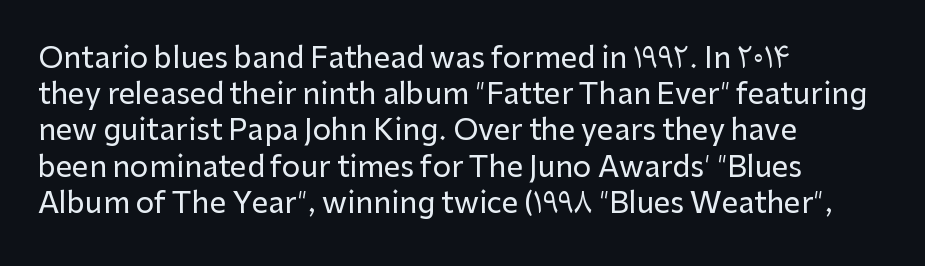
Q: Is the text italic (slanted)? A: No, it is upright.
Q: Is the typeface a serif or a sans-serif typeface? A: Sans-serif.
Q: Is the text underlined? A: No.
Q: How is the paragraph aligned? A: Left-aligned.
Q: Is the spacing between letters normal or unusually wide? A: Normal.
Q: Is the spacing between lines tight, normal or loose? A: Normal.
Q: Width (condensed, normal, or wide)? A: Normal.
Q: Stroke contrast? A: Low.
Q: x-height? A: Medium.
Q: Monospaced? A: No.
